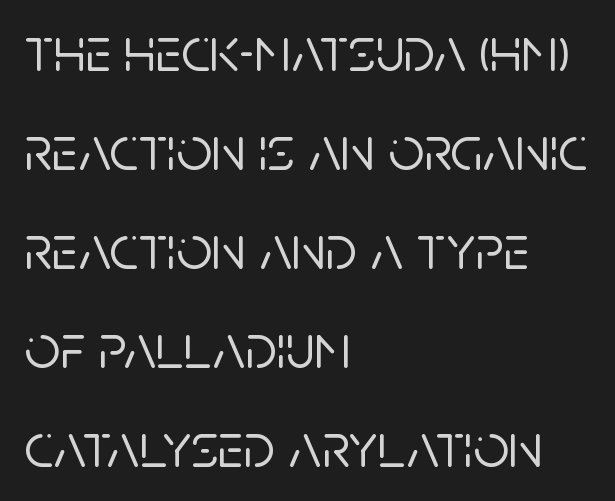
Q: Is the text italic (slanted)? A: No, it is upright.
Q: Is the typeface a serif or a sans-serif typeface? A: Sans-serif.
Q: Is the text underlined? A: No.
Q: How is the paragraph aligned? A: Left-aligned.
Q: Is the spacing between letters normal or unusually wide? A: Normal.
Q: Is the spacing between lines tight, normal or loose? A: Normal.
Q: Width (condensed, normal, or wide)? A: Normal.
Q: Stroke contrast? A: Low.
Q: x-height? A: Large.
Q: Monospaced? A: No.
